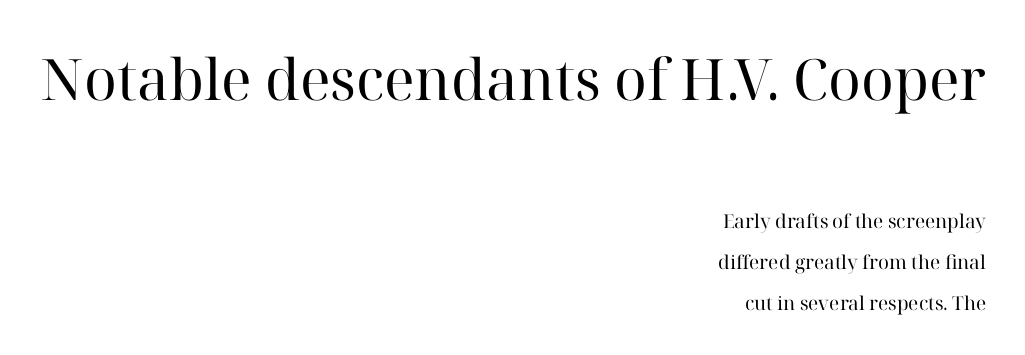
{"serif": "yes", "italic": "no", "bold": "no", "weight": "regular", "width": "normal", "stroke_contrast": "high", "x_height": "medium", "monospaced": "no", "underline": "no", "align": "right", "line_spacing": "loose", "line_spacing_ratio": 2.15, "letter_spacing": "normal", "letter_spacing_em": 0.0, "larger_block": "first", "size_ratio": 3.0, "glyph_px": 57}
